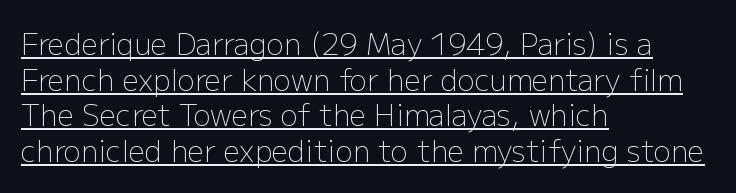
{"serif": "no", "italic": "no", "bold": "no", "weight": "light", "width": "normal", "stroke_contrast": "low", "x_height": "medium", "monospaced": "no", "underline": "yes", "align": "left", "line_spacing_ratio": 1.23, "letter_spacing": "normal", "letter_spacing_em": 0.0, "glyph_px": 29}
